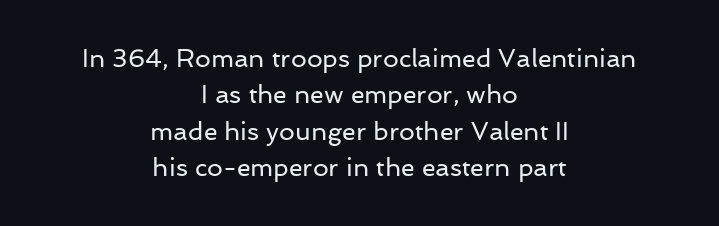
{"italic": "no", "bold": "no", "underline": "no", "align": "center", "line_spacing": "normal", "line_spacing_ratio": 1.46, "letter_spacing": "normal", "letter_spacing_em": 0.0, "glyph_px": 25}
